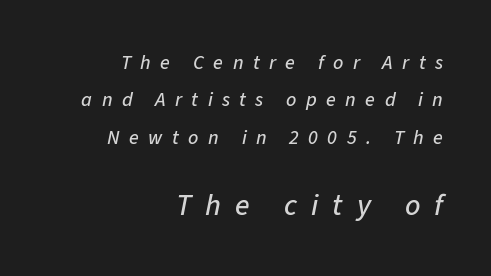
The image shows 30 px text type, italic (leaning right); set right-aligned, line spacing 1.87x, unusually wide letter spacing (+0.47 em), not underlined; the second (bottom) block is 1.5x larger; low stroke contrast and a medium x-height.
